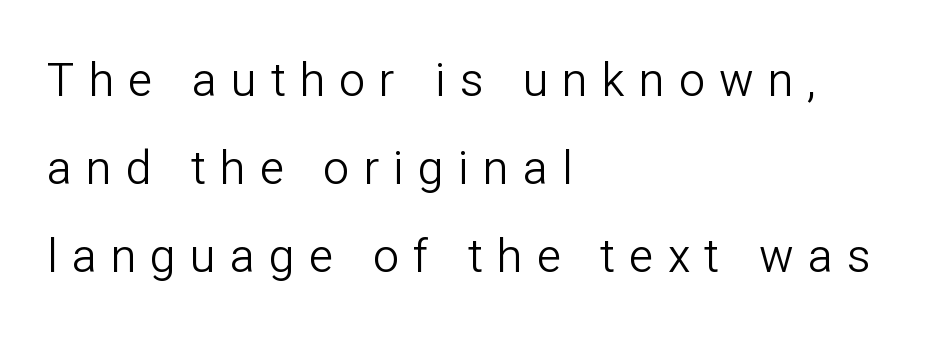
The tracking reads as deliberately expanded to a designer's eye. Casual observation: everything's shoved over to the left. A light-to-regular cut is what we see here. This is sans-serif lettering, the kind often seen on screens and signage.
